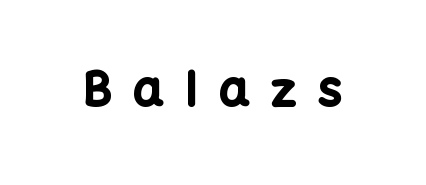
The designer went with a sans here, leaving each stem footless. Is there any slant? The stems are plumb. Only glyphs here, with clear space below each row. Compared with typical body copy, the letter spacing here is much looser.
